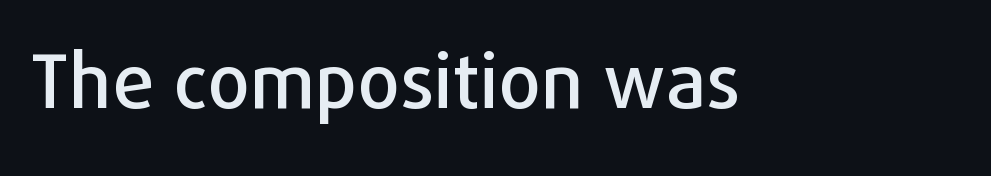
The image shows 75 px sans-serif type, upright; set normal letter spacing, not underlined; low stroke contrast and a medium x-height.
